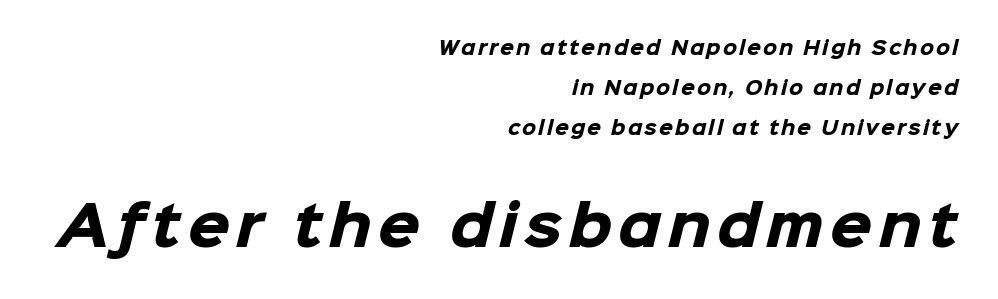
The image shows 54 px heavy sans-serif type; set right-aligned, loose line spacing (2.22x), not underlined; the second (bottom) block is 3.0x larger; low stroke contrast and a medium x-height.
